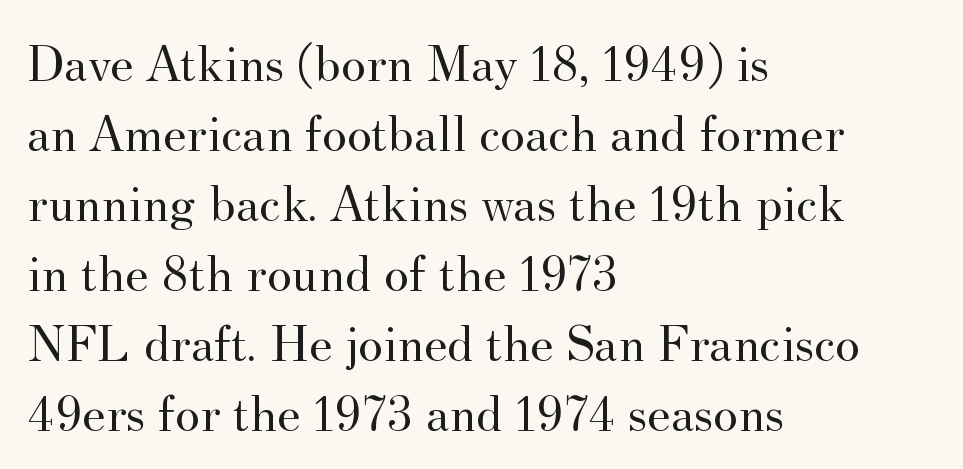
The image shows 53 px regular-weight serif type, upright; set left-aligned, normal line spacing (1.32x), normal letter spacing, not underlined; medium stroke contrast and a small x-height.
